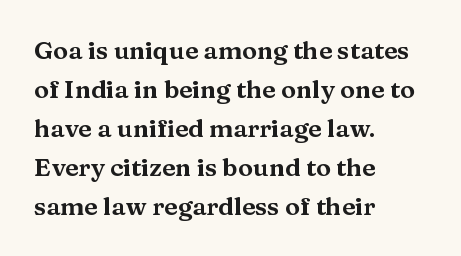
{"italic": "no", "underline": "no", "align": "left", "line_spacing": "normal", "line_spacing_ratio": 1.56, "letter_spacing": "normal", "letter_spacing_em": 0.0, "glyph_px": 25}
